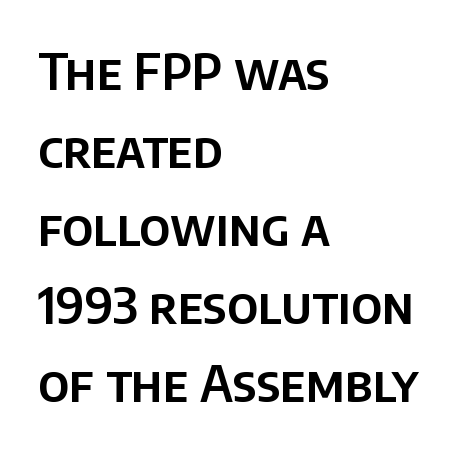
{"serif": "no", "italic": "no", "width": "normal", "stroke_contrast": "low", "x_height": "large", "monospaced": "no", "underline": "no", "align": "left", "line_spacing": "normal", "line_spacing_ratio": 1.56, "letter_spacing": "normal", "letter_spacing_em": 0.0, "glyph_px": 50}
